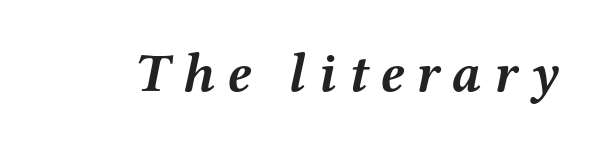
{"serif": "yes", "italic": "yes", "lean": "right", "slant_degrees": 12, "bold": "yes", "weight": "semibold", "width": "wide", "stroke_contrast": "medium", "x_height": "medium", "monospaced": "no", "underline": "no", "letter_spacing": "wide", "letter_spacing_em": 0.22, "glyph_px": 55}
